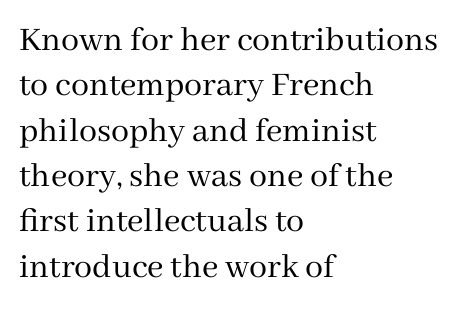
The image shows 36 px regular-weight serif type, upright; set left-aligned, normal line spacing (1.26x), normal letter spacing, not underlined; medium stroke contrast and a medium x-height.
